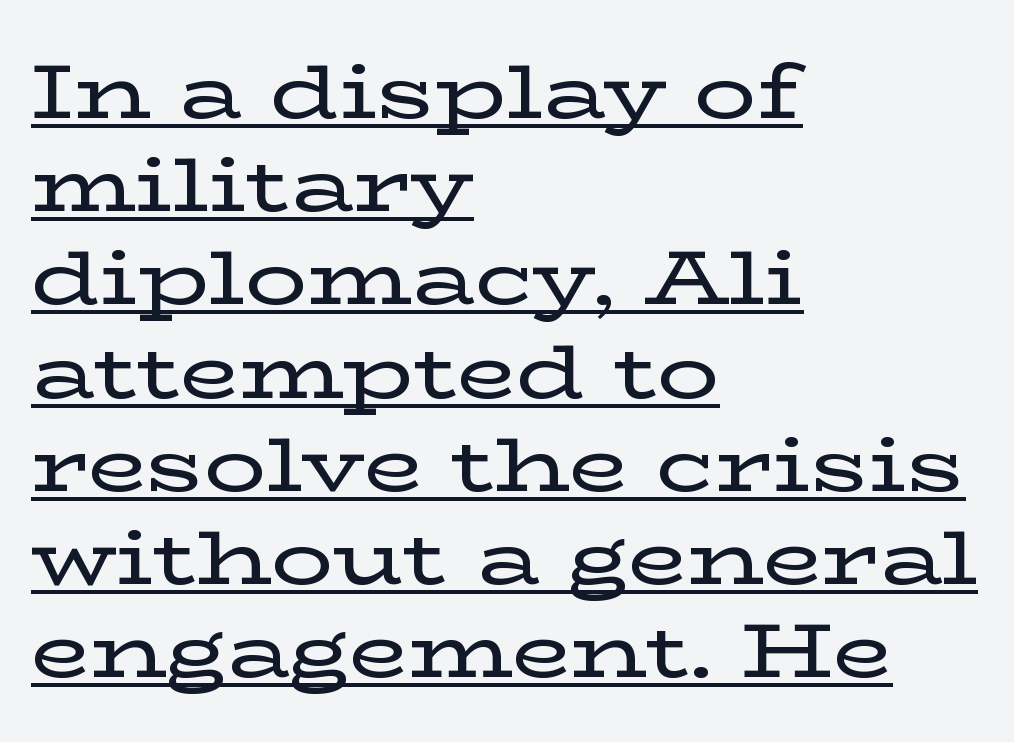
A roman cut, with each character standing at attention. The rag falls on the right side of this text block. A serif font was chosen for this passage. What decoration does the sample have? An underline.
